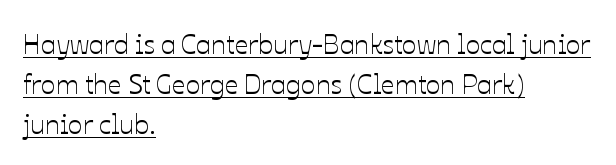
The image shows 27 px text type, upright; set left-aligned, normal line spacing (1.48x), normal letter spacing, underlined.
